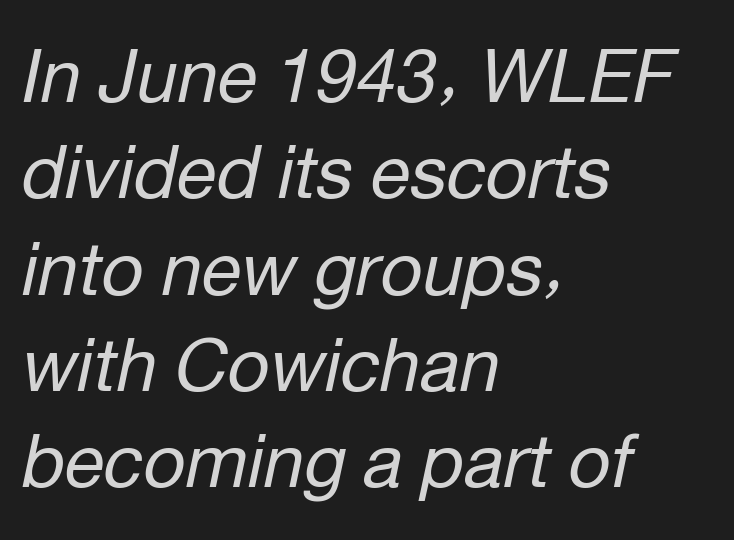
Observe the lean: these are italic letterforms. Short note: letters normally spaced. Note the varied advance widths — an 'i' is clearly narrower than an 'm'. These lines sit exactly where default settings would place them. Alignment: flush left.
